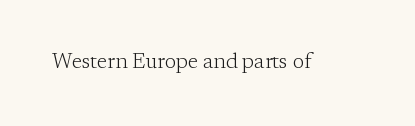
Q: Is the text bold? A: No.
Q: Is the text italic (slanted)? A: No, it is upright.
Q: Is the text underlined? A: No.
Q: Is the spacing between letters normal or unusually wide? A: Normal.
